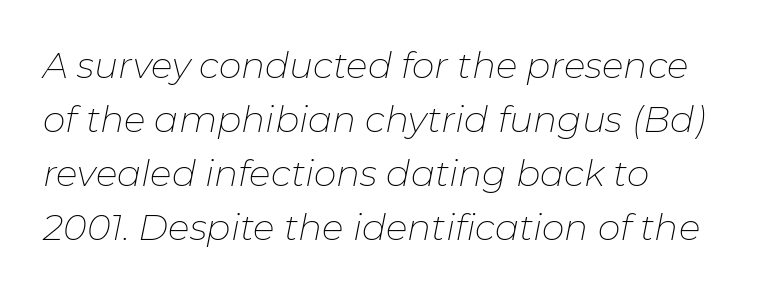
{"italic": "yes", "lean": "right", "slant_degrees": 11, "bold": "no", "weight": "thin", "width": "normal", "stroke_contrast": "low", "x_height": "medium", "monospaced": "no", "underline": "no", "align": "left", "line_spacing": "normal", "line_spacing_ratio": 1.5, "letter_spacing": "normal", "letter_spacing_em": 0.0, "glyph_px": 36}
